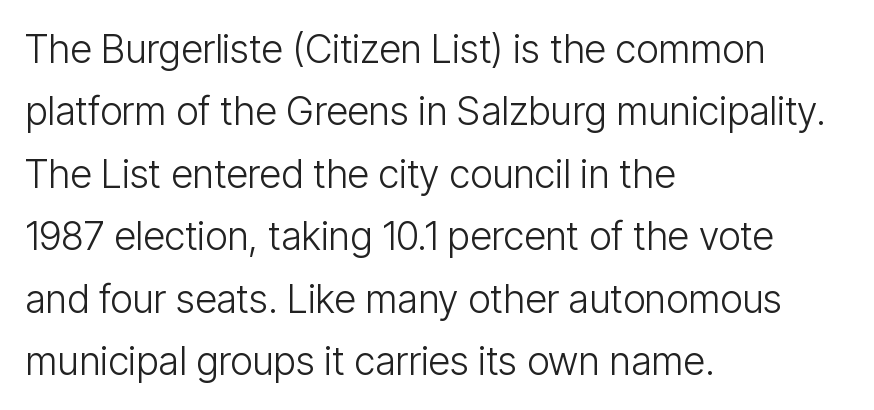
The image shows 39 px light, condensed sans-serif type, upright; set left-aligned, normal line spacing (1.6x), normal letter spacing, not underlined; low stroke contrast and a medium x-height.
